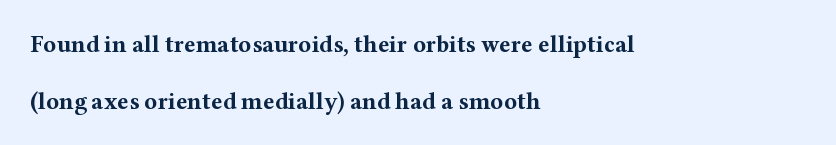
Q: Is the text bold? A: Yes.
Q: Is the text italic (slanted)? A: No, it is upright.
Q: Is the text underlined? A: No.
Q: How is the paragraph aligned? A: Left-aligned.
Q: Is the spacing between letters normal or unusually wide? A: Normal.
Q: Is the spacing between lines tight, normal or loose? A: Loose.
